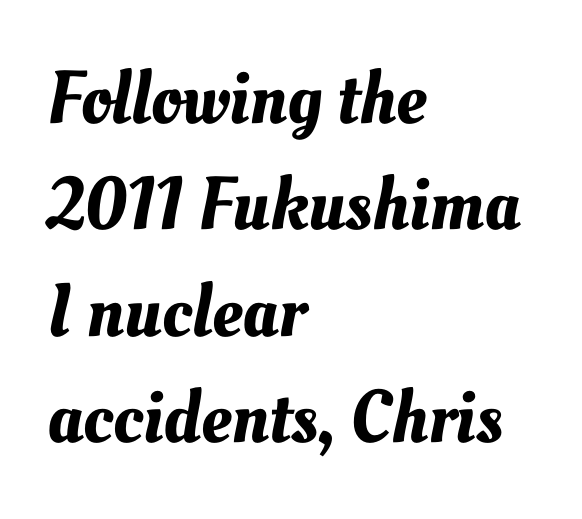
The image shows 75 px text type; set left-aligned, normal line spacing (1.42x), normal letter spacing, not underlined; medium stroke contrast and a small x-height.
